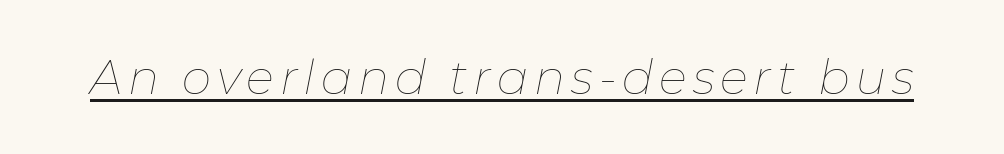
The image shows 47 px thin type, italic (leaning right); set underlined; low stroke contrast and a medium x-height.
